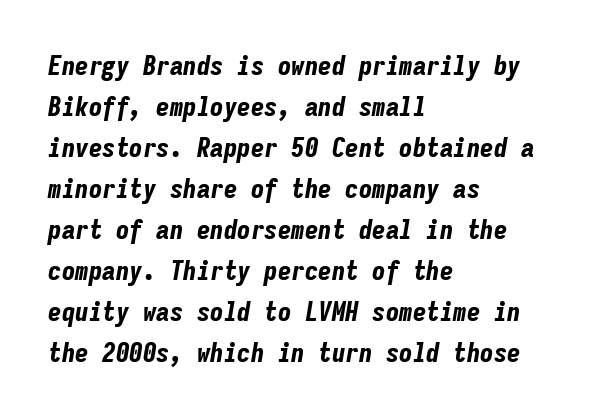
Regarding leading, the lines here are spaced in the standard way. How heavy is the stroke? Heavy — this is a bold. Notice how the passage keeps a crisp vertical edge on the left only. There's an unmistakable incline to the writing here.
